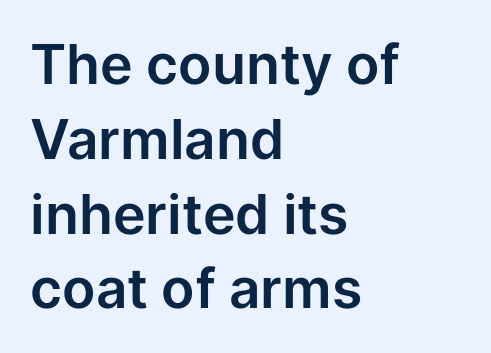
This block has exactly the height ordinary leading produces. Note: no serifs on the glyphs. All the whitespace from short lines collects on the right. Compared with typical body copy, the letter spacing here is the same. Is there any slant? The stems are plumb. Is this a fixed-width face? No — the glyphs have proportional, varying widths.
